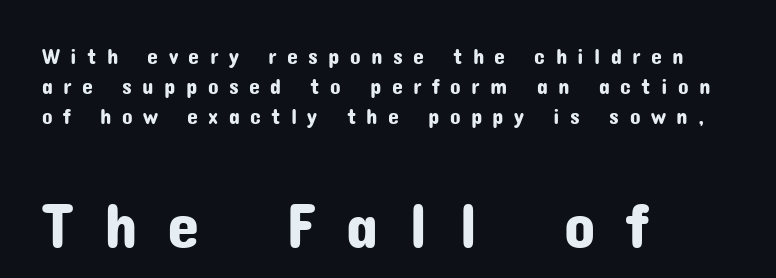
Top chunk: small. Bottom chunk: large. Character widths vary here, with narrow letters taking less room than wide ones. The text block is weighted toward the left margin, trailing off unevenly rightward. Regarding serifs, this sample does without them.
